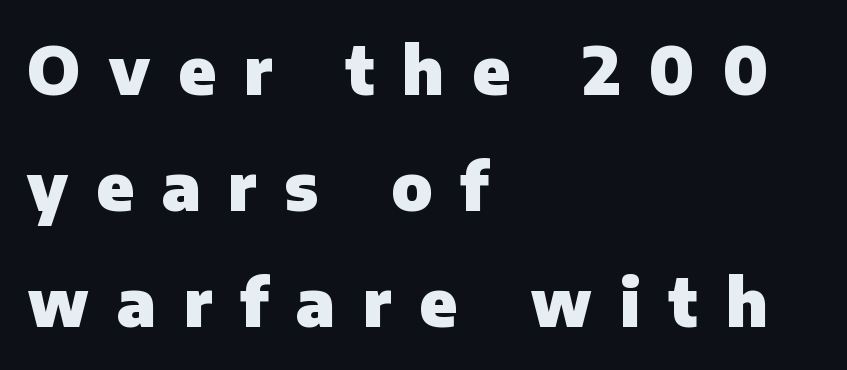
The image shows 66 px heavy sans-serif type, upright; set left-aligned, line spacing 1.76x, unusually wide letter spacing (+0.42 em), not underlined; low stroke contrast and a medium x-height.
